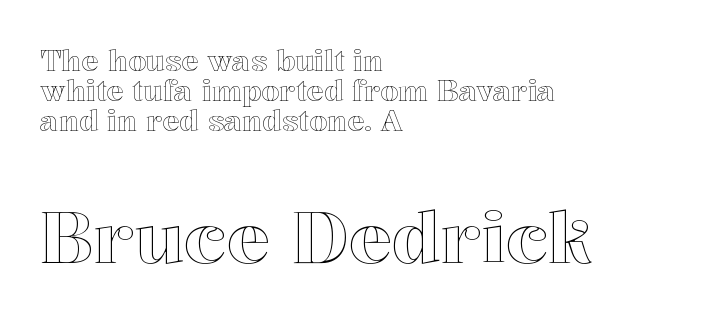
{"italic": "no", "width": "normal", "x_height": "medium", "monospaced": "no", "underline": "no", "align": "left", "line_spacing": "tight", "line_spacing_ratio": 1.03, "letter_spacing": "normal", "letter_spacing_em": 0.0, "larger_block": "second", "size_ratio": 2.48, "glyph_px": 72}
